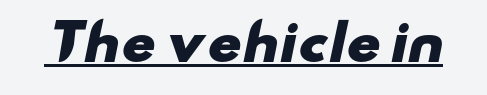
The text was rendered using a sans face with plain stroke endings. The passage shown is emphatically bold. The gaps between neighbouring characters are ordinary and unremarkable. Does a line run under the words? Yes, clearly. Spacing verdict: proportional, widths tailored to each character.
